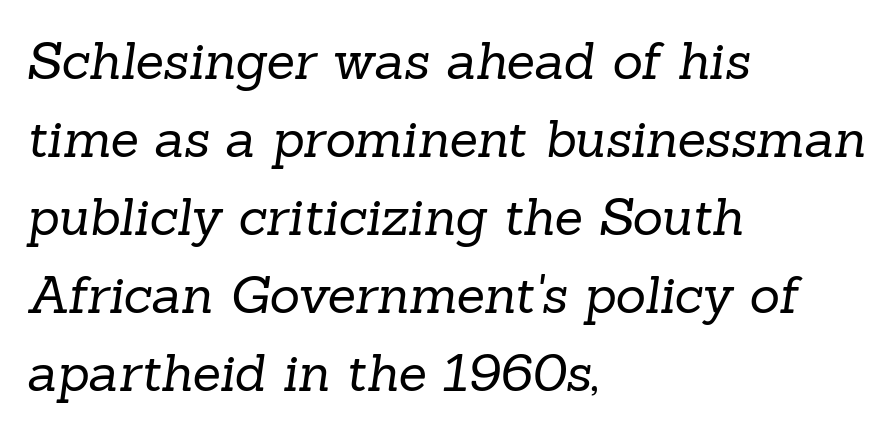
The rows are spaced the way most documents space them. The rag falls on the right side of this text block. What kind of face is this? One with serifs. Ink coverage per letter is moderate at most. Note the varied advance widths — an 'i' is clearly narrower than an 'm'.
